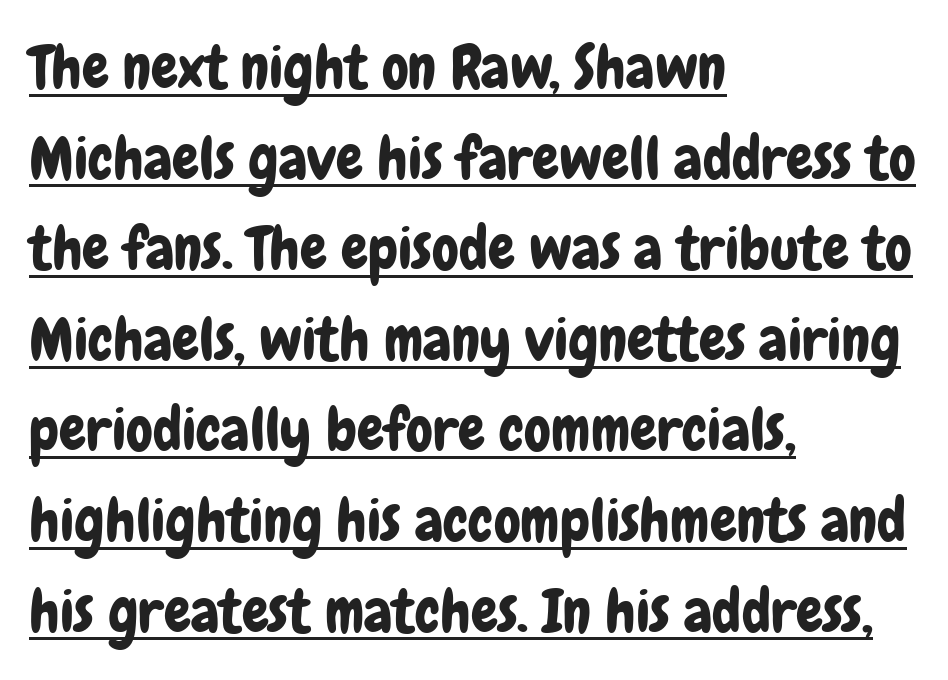
{"serif": "no", "italic": "no", "width": "condensed", "stroke_contrast": "low", "x_height": "medium", "monospaced": "no", "underline": "yes", "align": "left", "line_spacing": "normal", "line_spacing_ratio": 1.51, "letter_spacing": "normal", "letter_spacing_em": 0.0, "glyph_px": 60}
